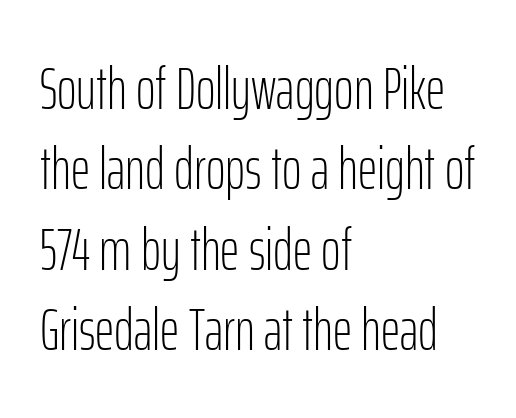
Q: Is the text bold? A: No.
Q: Is the text italic (slanted)? A: No, it is upright.
Q: Is the typeface a serif or a sans-serif typeface? A: Sans-serif.
Q: Is the text underlined? A: No.
Q: How is the paragraph aligned? A: Left-aligned.
Q: Is the spacing between letters normal or unusually wide? A: Normal.
Q: Is the spacing between lines tight, normal or loose? A: Normal.
Q: Width (condensed, normal, or wide)? A: Condensed.
Q: Stroke contrast? A: Low.
Q: x-height? A: Medium.
Q: Monospaced? A: No.
